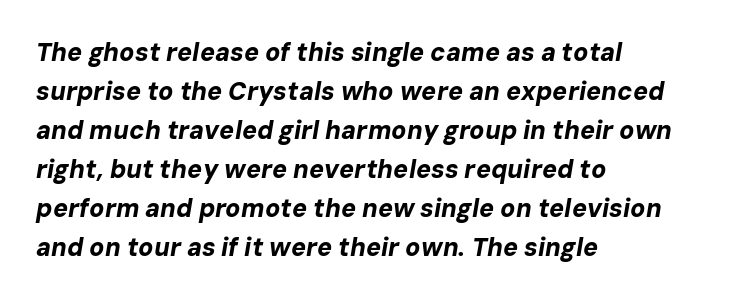
The image shows 25 px bold type, italic (leaning right); set left-aligned, normal line spacing (1.56x), normal letter spacing, not underlined.
